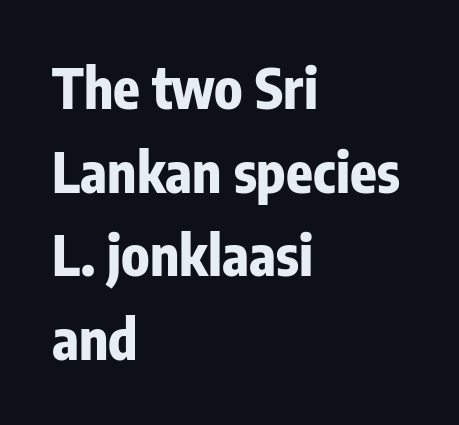
Typographically, this falls in the sans-serif category. Letters rest on an invisible, unmarked baseline. Its strokes are broad and dark, the hallmark of bold type. Do the characters align in a grid? No, the font is proportional. Does extra space separate the letters? No, they use regular spacing.
